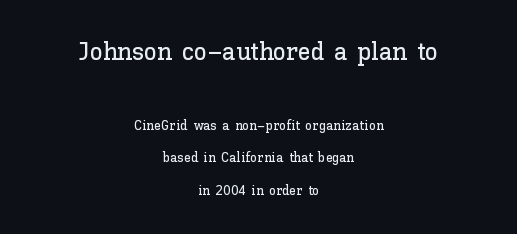
The image shows 26 px text type, upright; set centered, loose line spacing (2.31x), normal letter spacing, not underlined; the first (top) block is 1.86x larger.
